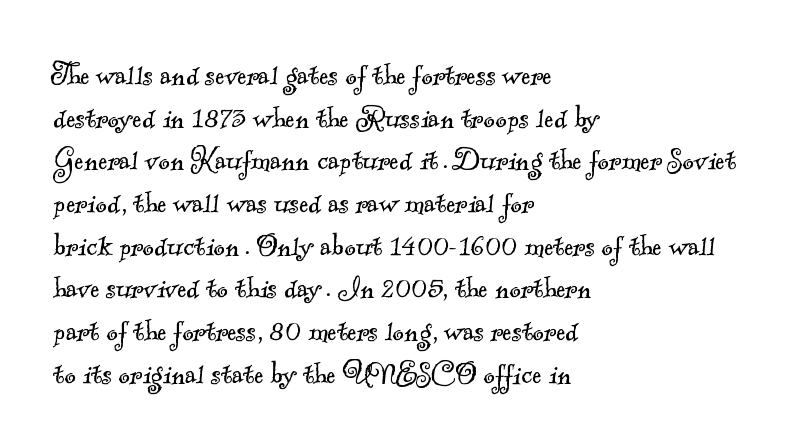
The image shows 35 px light serif type; set left-aligned, line spacing 1.22x, normal letter spacing, not underlined; a small x-height.
